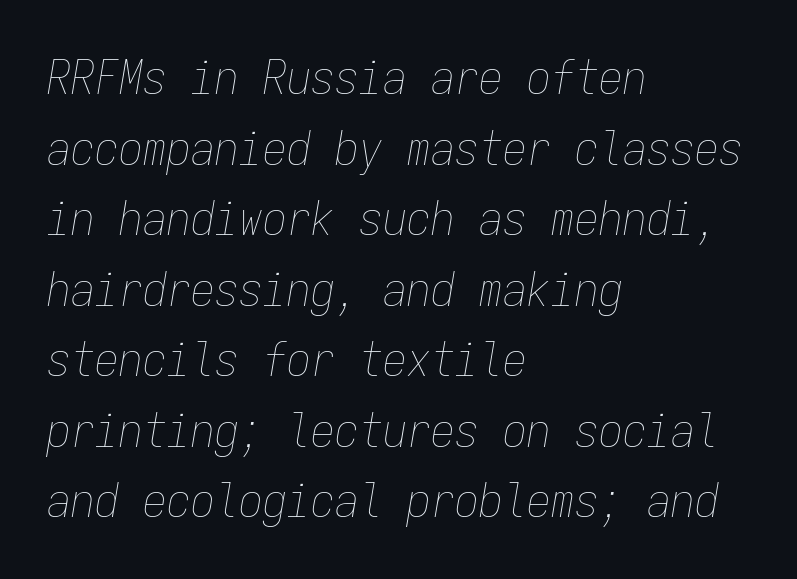
Q: Is the text bold? A: No.
Q: Is the text italic (slanted)? A: Yes, it leans right by about 9 degrees.
Q: Is the text underlined? A: No.
Q: How is the paragraph aligned? A: Left-aligned.
Q: Is the spacing between letters normal or unusually wide? A: Normal.
Q: Is the spacing between lines tight, normal or loose? A: Normal.
Q: Width (condensed, normal, or wide)? A: Condensed.
Q: Stroke contrast? A: Low.
Q: x-height? A: Medium.
Q: Monospaced? A: Yes.
